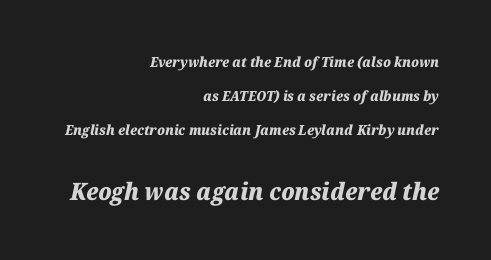
Q: Is the text bold? A: Yes.
Q: Is the text italic (slanted)? A: Yes, it leans right by about 12 degrees.
Q: Is the text underlined? A: No.
Q: How is the paragraph aligned? A: Right-aligned.
Q: Is the spacing between letters normal or unusually wide? A: Normal.
Q: Is the spacing between lines tight, normal or loose? A: Loose.
Q: Which block of text is set in a larger size, the first (top) or the second (bottom)? A: The second (bottom) one.
